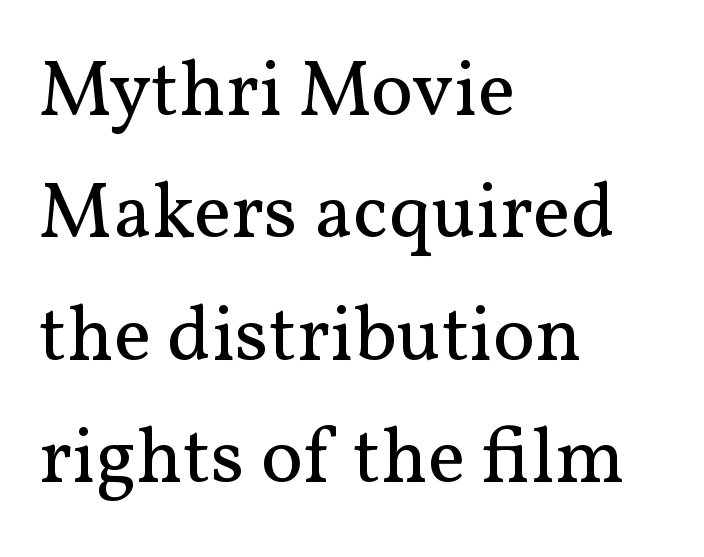
This is the regular roman posture of the typeface. Font category for this specimen: serif. Caption: multi-line text, flush left, ragged right. In terms of letterspacing, this is plain default setting. The passage shown stacks its lines at a standard gap.
